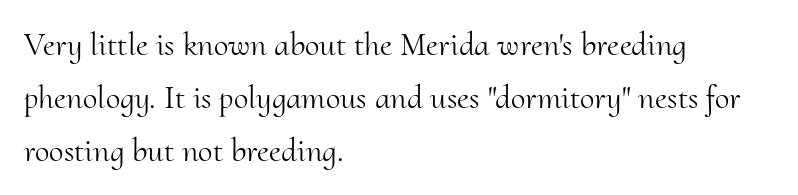
A typesetter would call this zero additional tracking. Think standard paragraph weight, or any step lighter than that. The lines are quadded left. This sample has the flowing, uneven cadence of proportional lettering. The line-height multiplier appears to be the usual default.
